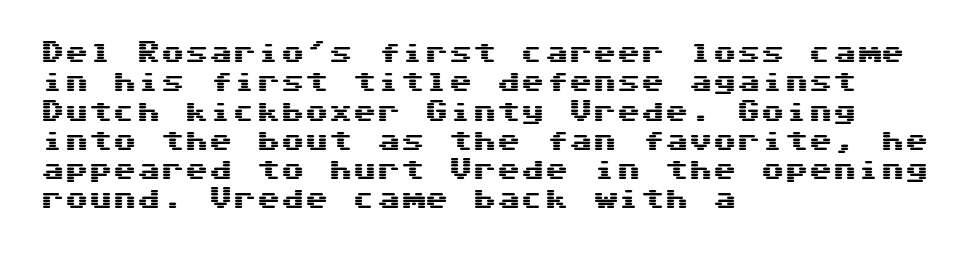
{"italic": "no", "underline": "no", "align": "left", "line_spacing_ratio": 1.22, "letter_spacing": "normal", "letter_spacing_em": 0.0, "glyph_px": 24}
